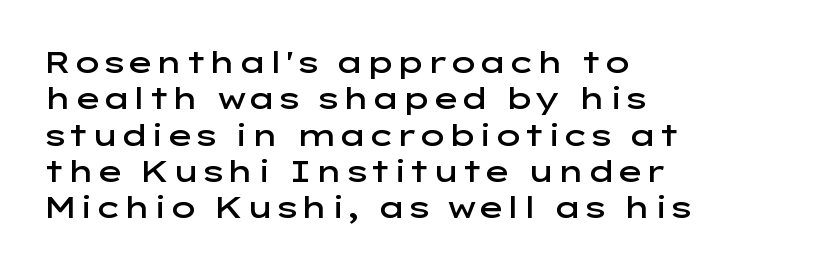
Q: Is the text bold? A: Semi-bold.
Q: Is the text italic (slanted)? A: No, it is upright.
Q: Is the typeface a serif or a sans-serif typeface? A: Sans-serif.
Q: Is the text underlined? A: No.
Q: How is the paragraph aligned? A: Left-aligned.
Q: Is the spacing between letters normal or unusually wide? A: Normal.
Q: Width (condensed, normal, or wide)? A: Wide.
Q: Stroke contrast? A: Low.
Q: x-height? A: Medium.
Q: Monospaced? A: No.
